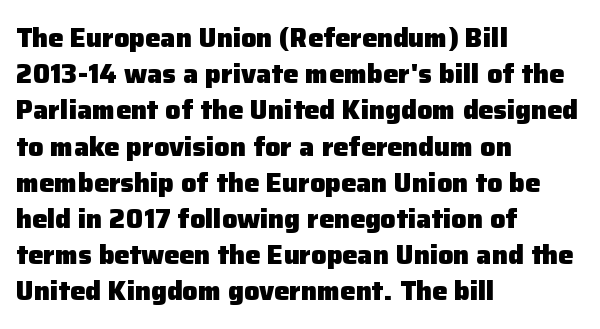
Does the weight exceed regular? Yes, all the way to bold. Inter-character spacing is left at the font's built-in metrics. If you drew a ruler down the left edge, every line would touch it. Only glyphs here, with clear space below each row. This sample keeps an unexceptional amount of space between lines.
